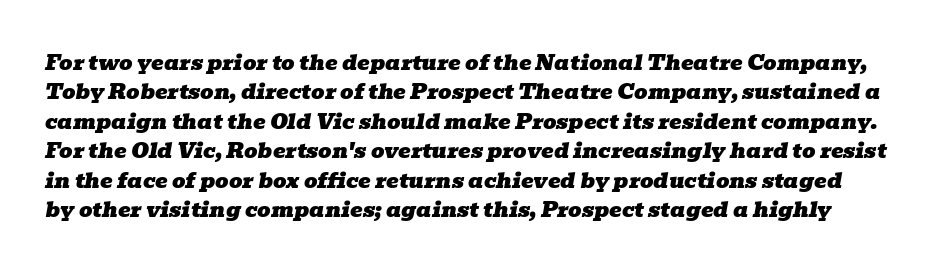
The vertical gap from one line to the next is medium. The face used here has a pronounced slope to its letters. Look at the tracking — it's just the regular setting, nothing added. The passage shown is not underscored anywhere.
